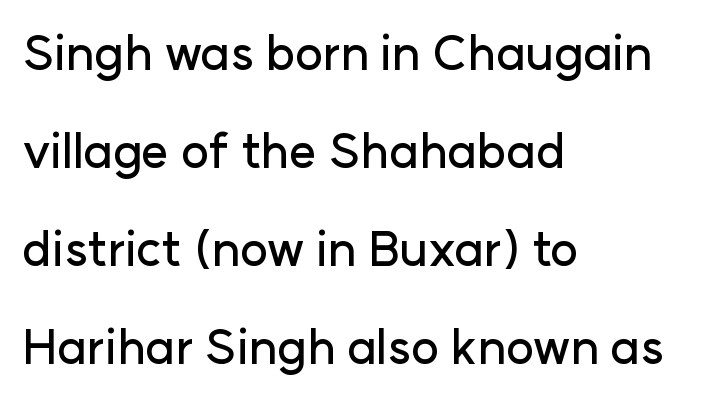
Q: Is the text italic (slanted)? A: No, it is upright.
Q: Is the typeface a serif or a sans-serif typeface? A: Sans-serif.
Q: Is the text underlined? A: No.
Q: How is the paragraph aligned? A: Left-aligned.
Q: Is the spacing between letters normal or unusually wide? A: Normal.
Q: Is the spacing between lines tight, normal or loose? A: Loose.
Q: Width (condensed, normal, or wide)? A: Normal.
Q: Stroke contrast? A: Low.
Q: x-height? A: Medium.
Q: Monospaced? A: No.
